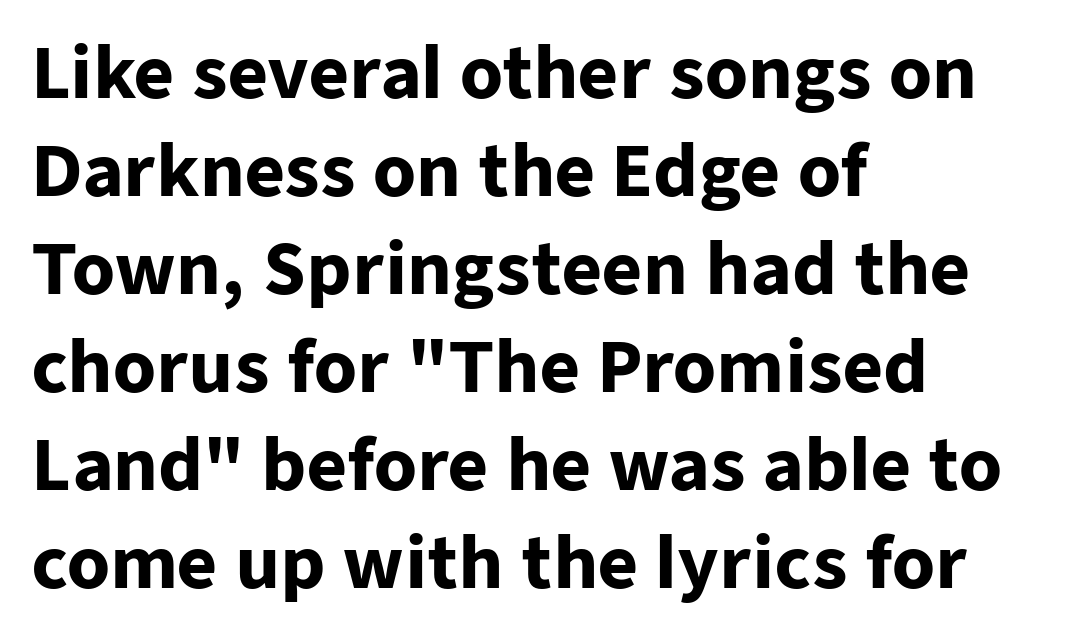
This rendering features lettering with no underline. The face used here is a sans, in the tradition of grotesques and geometrics. In terms of posture, this sample is upright. The compositor pushed each line to the left boundary. Caption: bold face, heavy strokes. The type is set solid horizontally, with unmodified tracking.
